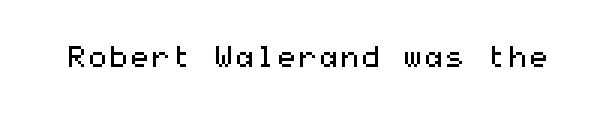
Q: Is the text bold? A: No.
Q: Is the text italic (slanted)? A: No, it is upright.
Q: Is the typeface a serif or a sans-serif typeface? A: Sans-serif.
Q: Is the text underlined? A: No.
Q: Is the spacing between letters normal or unusually wide? A: Normal.
Q: Width (condensed, normal, or wide)? A: Wide.
Q: Stroke contrast? A: Medium.
Q: x-height? A: Medium.
